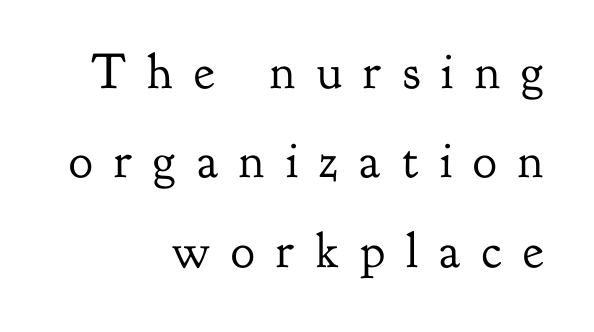
Q: Is the text bold? A: No.
Q: Is the text italic (slanted)? A: No, it is upright.
Q: Is the typeface a serif or a sans-serif typeface? A: Serif.
Q: Is the text underlined? A: No.
Q: How is the paragraph aligned? A: Right-aligned.
Q: Is the spacing between letters normal or unusually wide? A: Unusually wide.
Q: Width (condensed, normal, or wide)? A: Normal.
Q: Stroke contrast? A: Low.
Q: x-height? A: Small.
Q: Monospaced? A: No.
